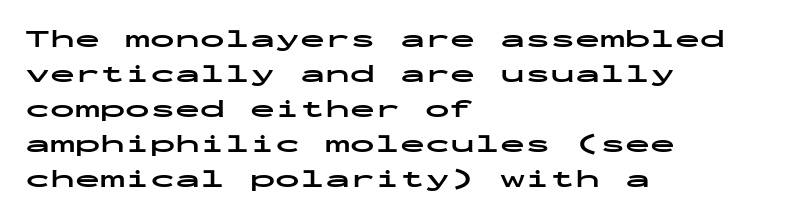
The image shows 25 px bold type, upright; set left-aligned, normal line spacing (1.4x), normal letter spacing, not underlined.
